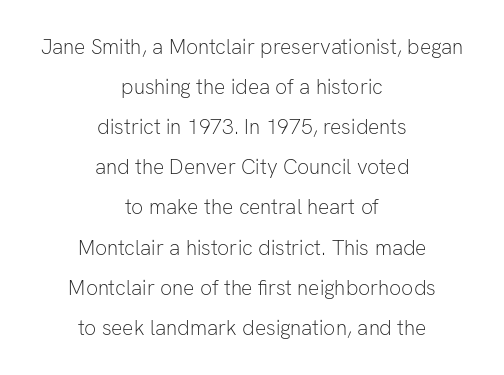
{"italic": "no", "bold": "no", "underline": "no", "align": "center", "line_spacing": "loose", "line_spacing_ratio": 1.91, "letter_spacing": "normal", "letter_spacing_em": 0.0, "glyph_px": 21}
